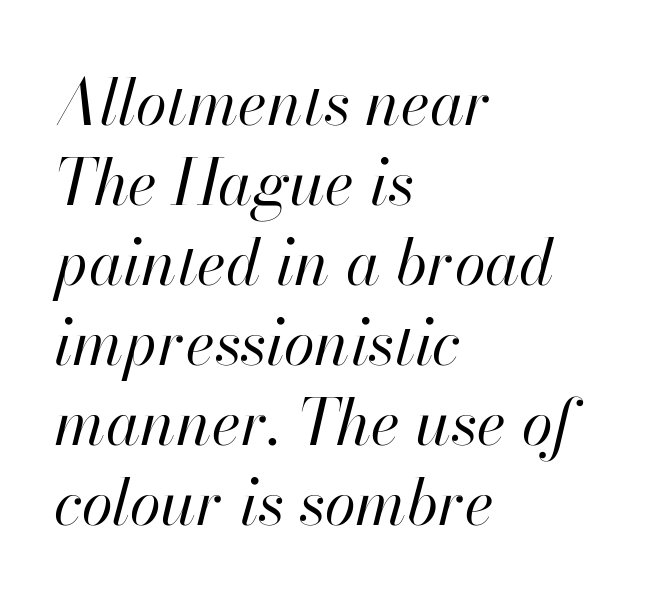
The image shows 63 px regular-weight type, italic (leaning right); set left-aligned, normal line spacing (1.27x), normal letter spacing, not underlined; high stroke contrast and a small x-height.
